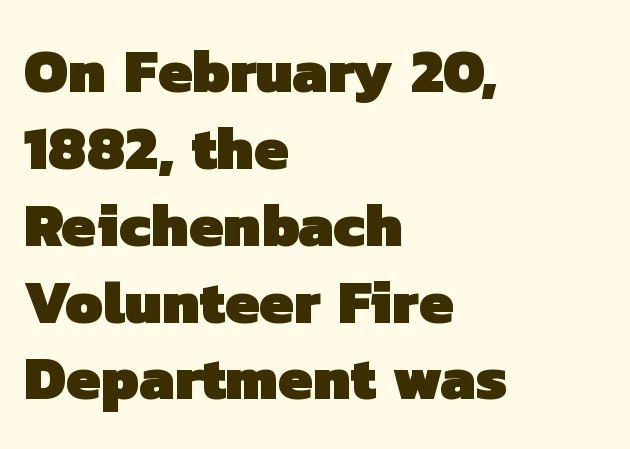
The image shows 61 px heavy sans-serif type; set left-aligned, normal line spacing (1.26x), normal letter spacing, not underlined; low stroke contrast and a medium x-height.
